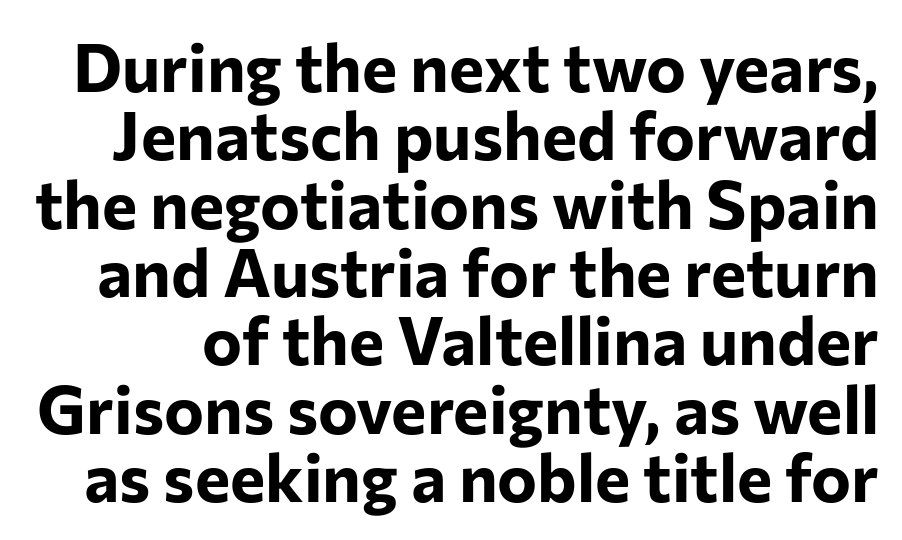
The image shows 67 px bold sans-serif type, upright; set tight line spacing (1.02x), normal letter spacing, not underlined; low stroke contrast and a medium x-height.
